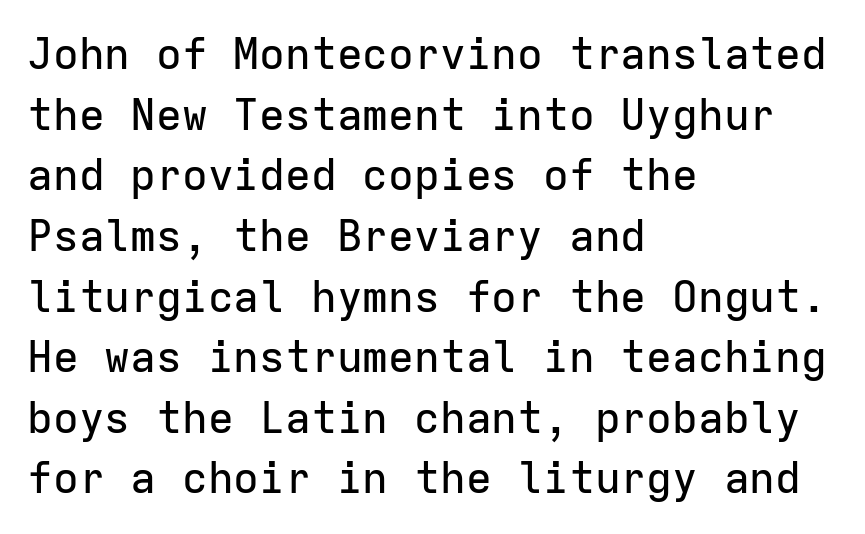
The image shows 43 px sans-serif type, upright, monospaced; set left-aligned, normal line spacing (1.41x), normal letter spacing, not underlined; low stroke contrast and a medium x-height.
